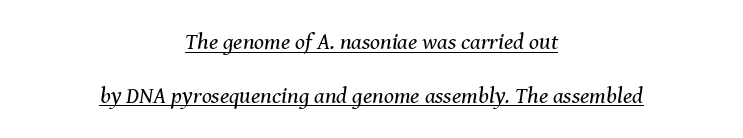
The image shows 23 px text type, italic (leaning right); set centered, loose line spacing (2.34x), normal letter spacing, underlined.
